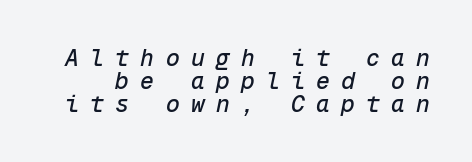
{"italic": "yes", "lean": "right", "slant_degrees": 12, "underline": "no", "line_spacing": "tight", "line_spacing_ratio": 1.01, "letter_spacing": "wide", "letter_spacing_em": 0.49, "glyph_px": 23}
